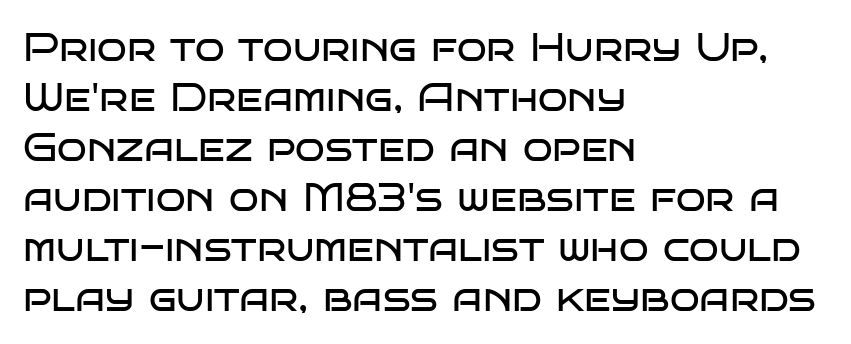
Q: Is the text bold? A: No.
Q: Is the text italic (slanted)? A: No, it is upright.
Q: Is the typeface a serif or a sans-serif typeface? A: Sans-serif.
Q: Is the text underlined? A: No.
Q: How is the paragraph aligned? A: Left-aligned.
Q: Is the spacing between letters normal or unusually wide? A: Normal.
Q: Is the spacing between lines tight, normal or loose? A: Normal.
Q: Width (condensed, normal, or wide)? A: Wide.
Q: Stroke contrast? A: Low.
Q: x-height? A: Large.
Q: Monospaced? A: No.
